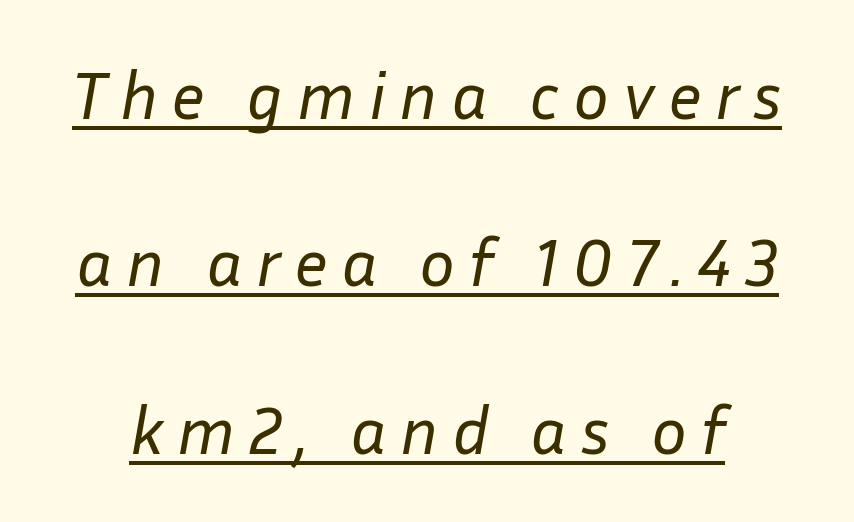
{"italic": "yes", "lean": "right", "slant_degrees": 10, "bold": "no", "weight": "regular", "width": "normal", "stroke_contrast": "low", "x_height": "medium", "monospaced": "no", "underline": "yes", "line_spacing": "loose", "line_spacing_ratio": 2.5, "letter_spacing": "wide", "letter_spacing_em": 0.2, "glyph_px": 67}
